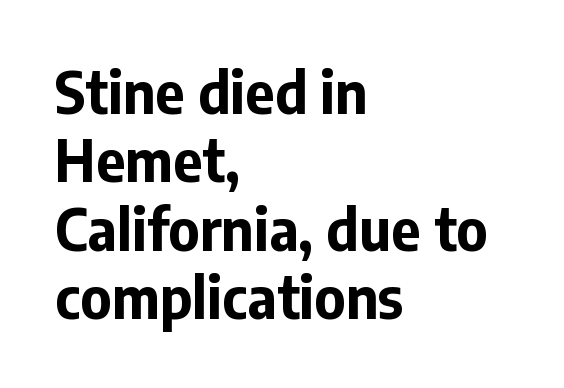
A typesetter would call this proportional, since set widths differ per character. A classic flush-left, rag-right setting is used for this passage. The letters are bold, with thick, heavy strokes. Does the lettering tilt? It doesn't — this is upright. Note: no serifs on the glyphs.
